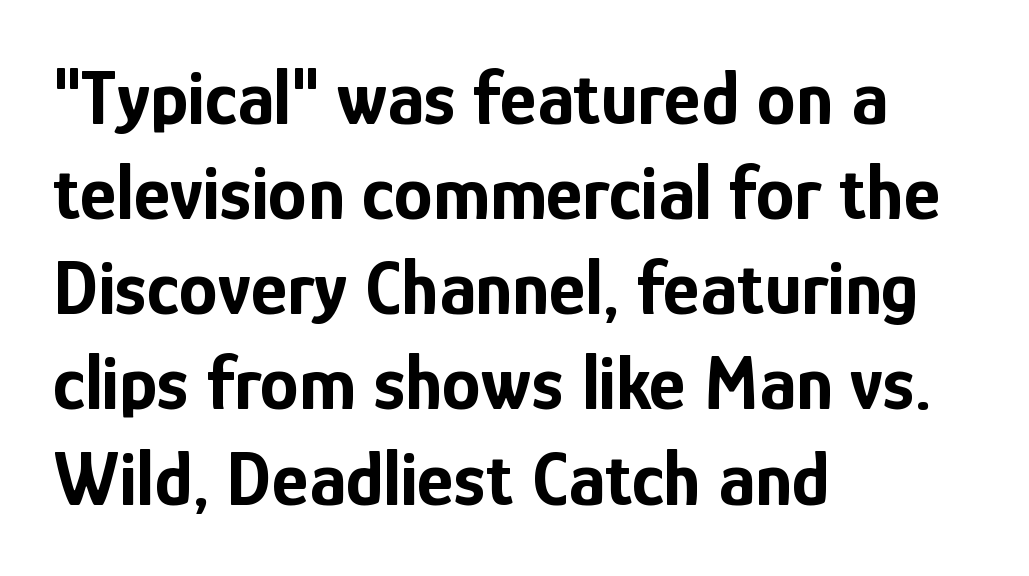
Teacher's note: observe the even left margin — that is flush-left alignment. Underlining? Definitely not there. What kind of face is this? One without serifs — a sans. Strong, thick strokes mark this as bold type. Is the letter spacing exaggerated? No — it looks like the ordinary default. The letters advance in unequal steps, a hallmark of proportional type.
